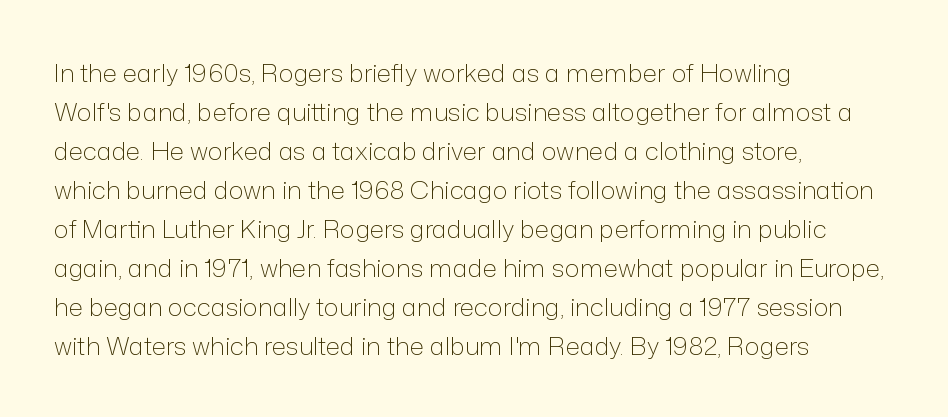
Q: Is the text bold? A: No.
Q: Is the text italic (slanted)? A: No, it is upright.
Q: Is the text underlined? A: No.
Q: How is the paragraph aligned? A: Left-aligned.
Q: Is the spacing between letters normal or unusually wide? A: Normal.
Q: Is the spacing between lines tight, normal or loose? A: Normal.
